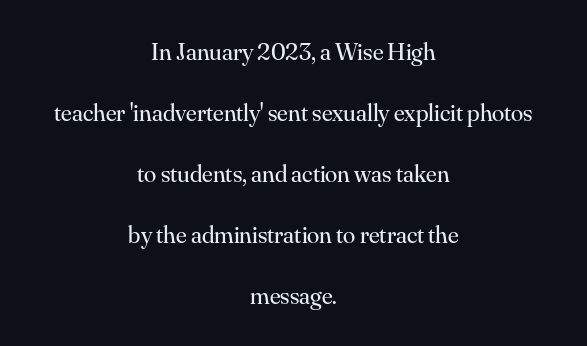
The image shows 25 px text type, upright; set centered, loose line spacing (2.44x), normal letter spacing, not underlined.
